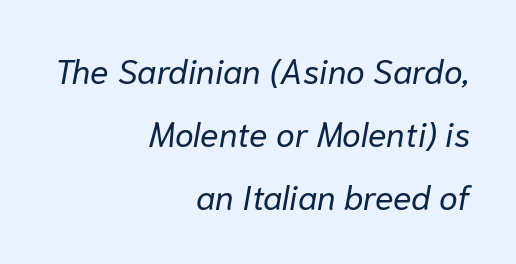
{"italic": "yes", "lean": "right", "slant_degrees": 10, "bold": "no", "weight": "regular", "width": "normal", "stroke_contrast": "low", "x_height": "medium", "monospaced": "no", "underline": "no", "align": "right", "line_spacing_ratio": 1.86, "letter_spacing": "normal", "letter_spacing_em": 0.0, "glyph_px": 34}
